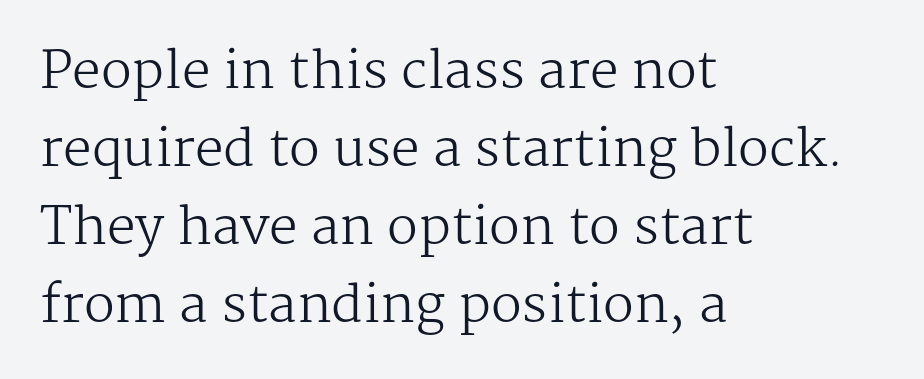
The image shows 51 px regular-weight serif type, upright; set left-aligned, normal line spacing (1.53x), normal letter spacing, not underlined; medium stroke contrast and a medium x-height.
